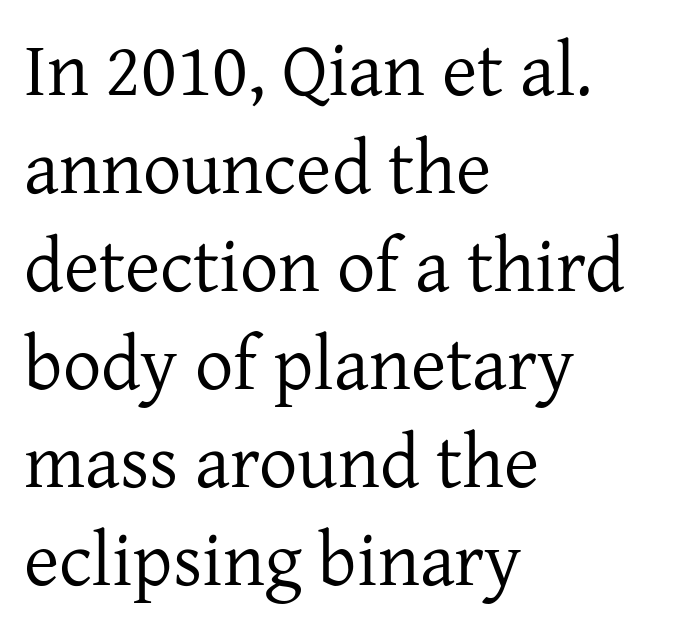
The image shows 76 px regular-weight serif type, upright; set left-aligned, normal line spacing (1.29x), normal letter spacing, not underlined; low stroke contrast and a medium x-height.
